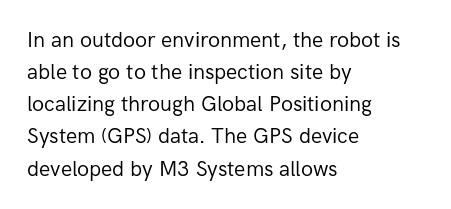
The image shows 21 px text type, upright; set left-aligned, normal line spacing (1.53x), normal letter spacing, not underlined.
